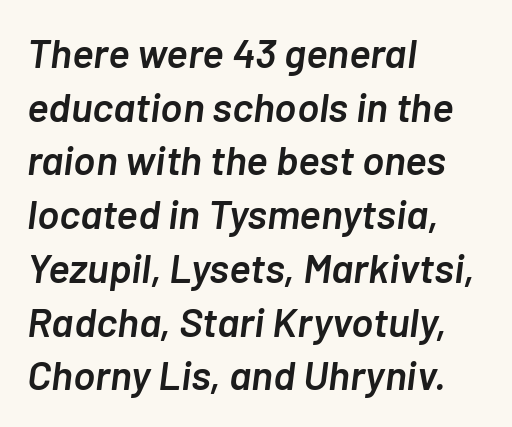
The image shows 41 px semibold type, italic (leaning right); set left-aligned, normal line spacing (1.31x), normal letter spacing, not underlined; low stroke contrast and a medium x-height.
